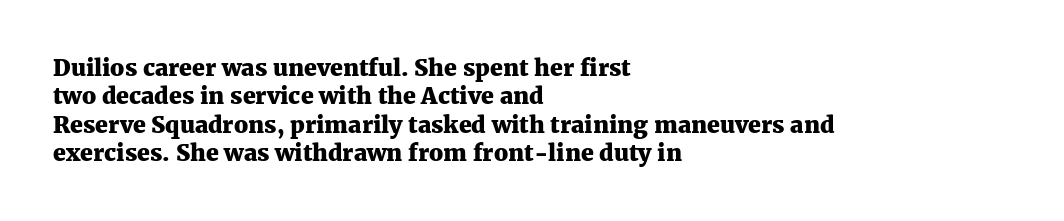
Plain, unruled lines of type. Heft: maximum for text — a bold. The tracking reads as untouched default to a designer's eye. Nope, not italic — everything's standing straight.
